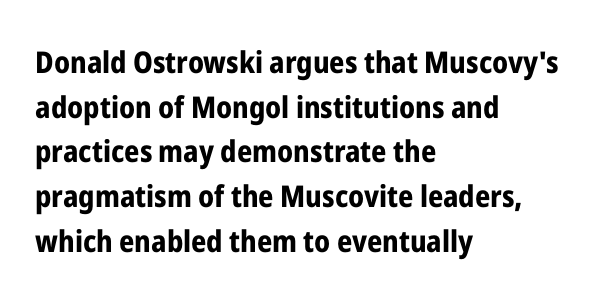
The image shows 30 px bold, condensed sans-serif type, upright; set left-aligned, normal line spacing (1.49x), normal letter spacing, not underlined; low stroke contrast and a medium x-height.
